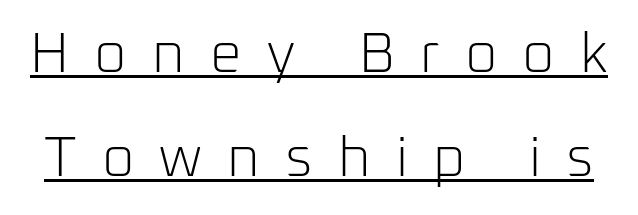
Q: Is the text bold? A: No.
Q: Is the text italic (slanted)? A: No, it is upright.
Q: Is the typeface a serif or a sans-serif typeface? A: Sans-serif.
Q: Is the text underlined? A: Yes.
Q: Is the spacing between letters normal or unusually wide? A: Unusually wide.
Q: Width (condensed, normal, or wide)? A: Normal.
Q: Stroke contrast? A: Low.
Q: x-height? A: Medium.
Q: Monospaced? A: No.
